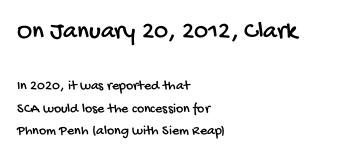
The image shows 25 px text type; set left-aligned, normal line spacing (1.63x), normal letter spacing, not underlined; the first (top) block is 1.79x larger.
